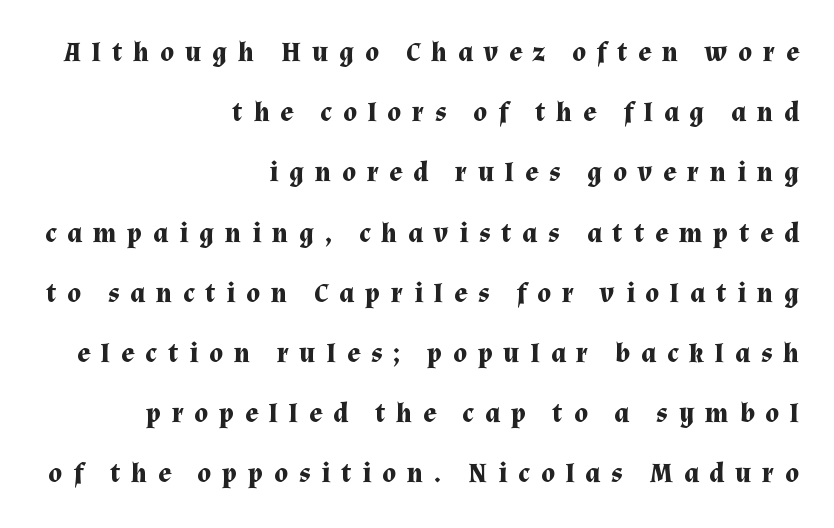
The block of text is sparse from top to bottom, with ample space between rows. Substantial extra tracking has been applied to these lines. Where is the straight margin? On the right. Decoration check: the copy has no underline.
